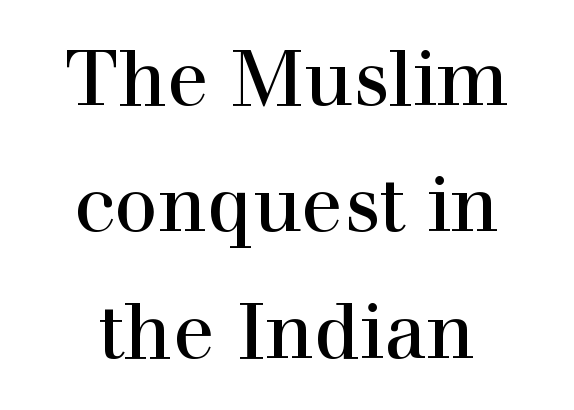
Q: Is the text italic (slanted)? A: No, it is upright.
Q: Is the typeface a serif or a sans-serif typeface? A: Serif.
Q: Is the text underlined? A: No.
Q: How is the paragraph aligned? A: Centered.
Q: Is the spacing between letters normal or unusually wide? A: Normal.
Q: Is the spacing between lines tight, normal or loose? A: Normal.
Q: Width (condensed, normal, or wide)? A: Normal.
Q: x-height? A: Medium.
Q: Monospaced? A: No.
